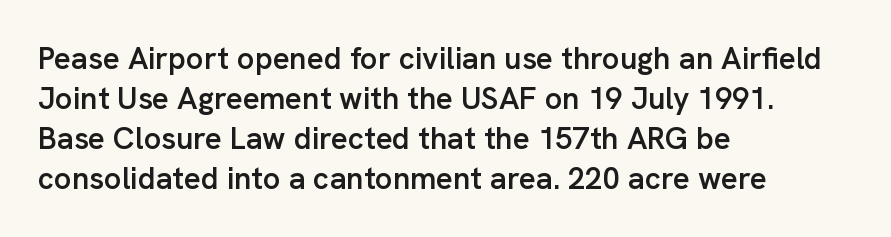
{"serif": "no", "italic": "no", "bold": "semi", "weight": "semibold", "width": "normal", "stroke_contrast": "low", "x_height": "medium", "monospaced": "no", "underline": "no", "align": "left", "line_spacing": "normal", "line_spacing_ratio": 1.29, "letter_spacing": "normal", "letter_spacing_em": 0.0, "glyph_px": 31}
